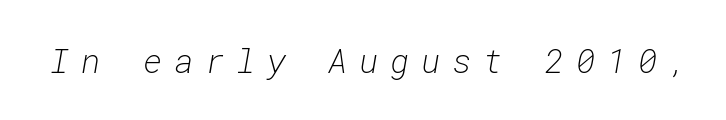
The image shows 33 px light type, italic (leaning right), monospaced; set unusually wide letter spacing (+0.35 em), not underlined; low stroke contrast and a medium x-height.
